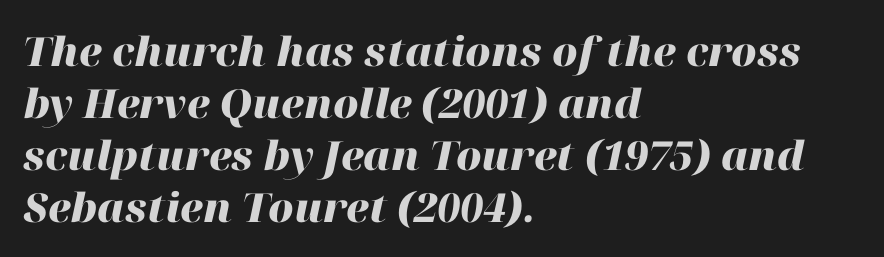
{"italic": "yes", "lean": "right", "slant_degrees": 12, "bold": "yes", "weight": "heavy", "width": "normal", "stroke_contrast": "high", "x_height": "medium", "monospaced": "no", "underline": "no", "align": "left", "line_spacing": "normal", "line_spacing_ratio": 1.3, "letter_spacing": "normal", "letter_spacing_em": 0.0, "glyph_px": 40}
